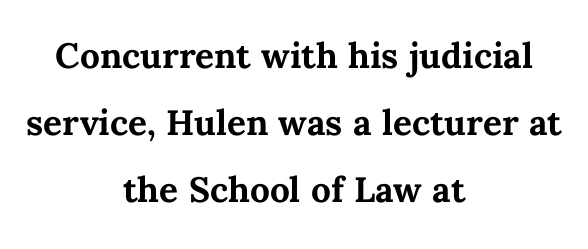
Do the characters align in a grid? No, the font is proportional. Descenders hang freely into open space. The font is running at its bold setting. The passage is arranged like a title page — every line centered. These lines were composed using upright roman letters. The gaps between neighbouring characters are ordinary and unremarkable.
